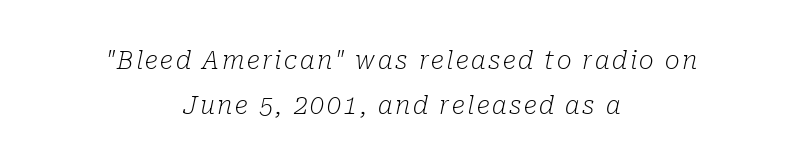
Anything drawn beneath the words? Only blank space. Does the lettering tilt? It does — this is italic. The weight would be labelled regular, book, light, or lighter still. Horizontally, the lines are justified to the midpoint only.
